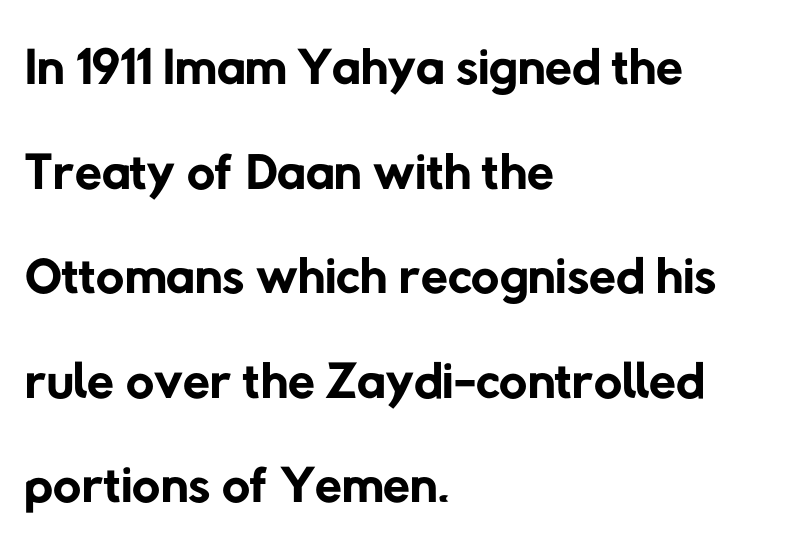
Q: Is the text bold? A: No.
Q: Is the typeface a serif or a sans-serif typeface? A: Sans-serif.
Q: Is the text underlined? A: No.
Q: How is the paragraph aligned? A: Left-aligned.
Q: Is the spacing between letters normal or unusually wide? A: Normal.
Q: Is the spacing between lines tight, normal or loose? A: Normal.
Q: Width (condensed, normal, or wide)? A: Normal.
Q: Stroke contrast? A: Low.
Q: x-height? A: Medium.
Q: Monospaced? A: No.
